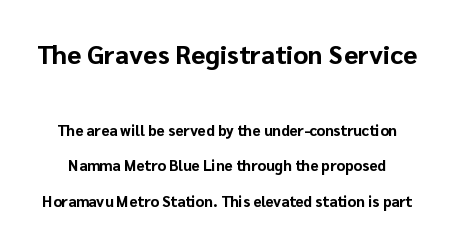
The image shows 26 px bold type, upright; set loose line spacing (2.38x), normal letter spacing, not underlined; the first (top) block is 1.73x larger.
